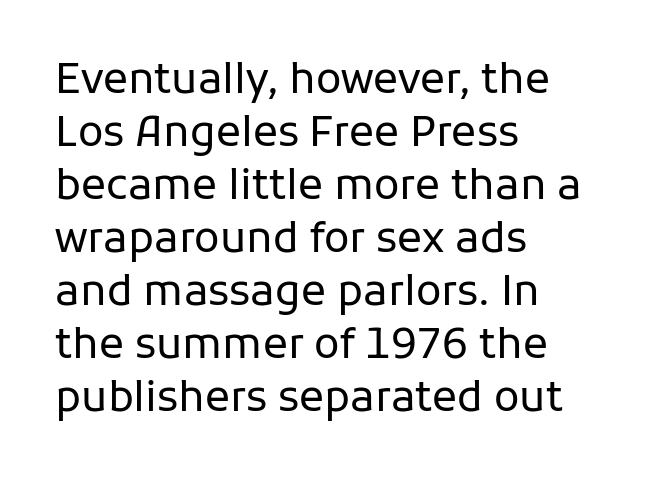
Q: Is the text bold? A: No.
Q: Is the text italic (slanted)? A: No, it is upright.
Q: Is the typeface a serif or a sans-serif typeface? A: Sans-serif.
Q: Is the text underlined? A: No.
Q: How is the paragraph aligned? A: Left-aligned.
Q: Is the spacing between letters normal or unusually wide? A: Normal.
Q: Is the spacing between lines tight, normal or loose? A: Normal.
Q: Width (condensed, normal, or wide)? A: Normal.
Q: Stroke contrast? A: Low.
Q: x-height? A: Medium.
Q: Monospaced? A: No.
